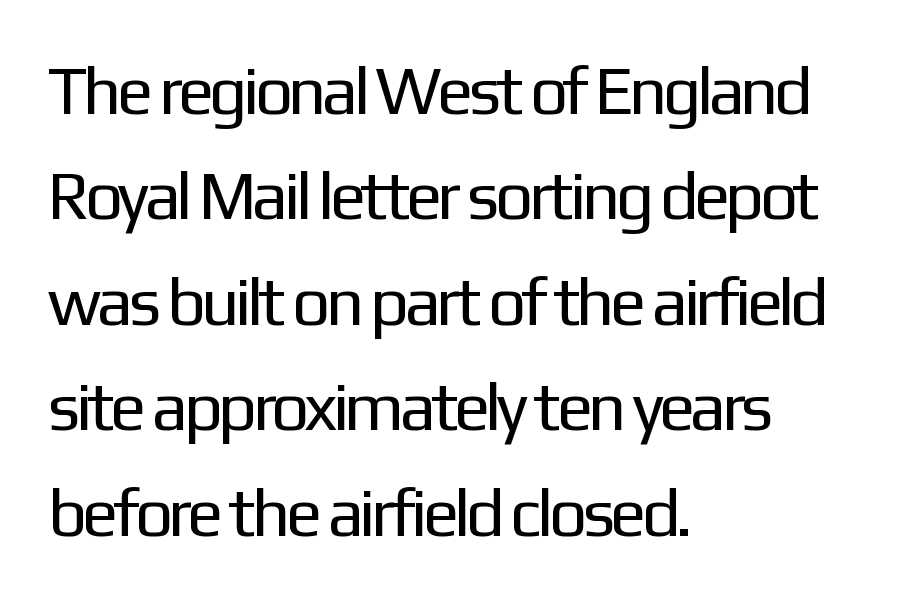
Q: Is the text bold? A: No.
Q: Is the text italic (slanted)? A: No, it is upright.
Q: Is the typeface a serif or a sans-serif typeface? A: Sans-serif.
Q: Is the text underlined? A: No.
Q: How is the paragraph aligned? A: Left-aligned.
Q: Is the spacing between letters normal or unusually wide? A: Normal.
Q: Is the spacing between lines tight, normal or loose? A: Normal.
Q: Width (condensed, normal, or wide)? A: Normal.
Q: Stroke contrast? A: Low.
Q: x-height? A: Medium.
Q: Monospaced? A: No.
